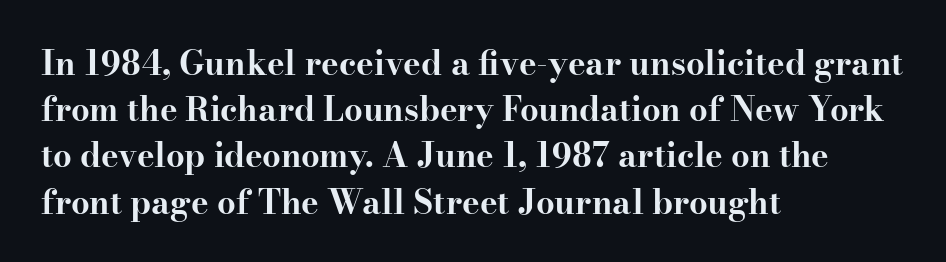
{"serif": "yes", "italic": "no", "bold": "yes", "weight": "bold", "width": "wide", "stroke_contrast": "high", "x_height": "small", "monospaced": "no", "underline": "no", "align": "left", "line_spacing": "normal", "line_spacing_ratio": 1.4, "letter_spacing": "normal", "letter_spacing_em": 0.0, "glyph_px": 33}
